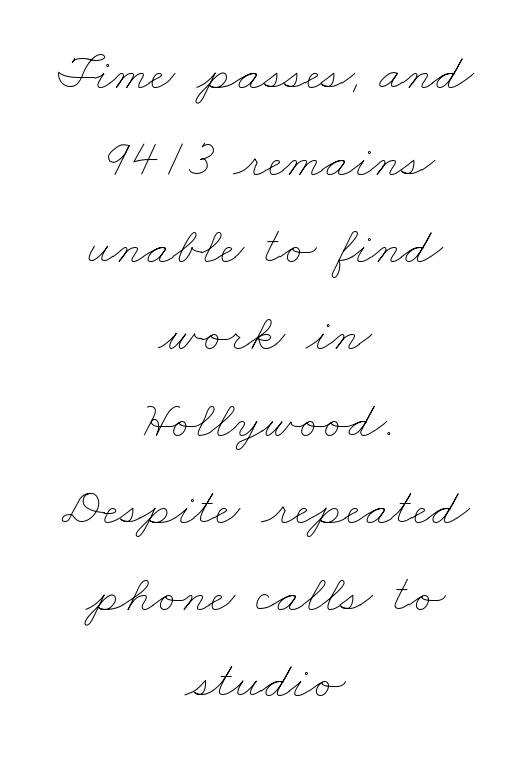
Is the stroke heavy? The answer is a plain regular-or-lighter. A typesetter would call this leading conventional body-copy spacing. The letters advance in unequal steps, a hallmark of proportional type. Look at the tracking — it's just the regular setting, nothing added. The passage is arranged like a title page — every line centered. A bare baseline throughout the passage.
